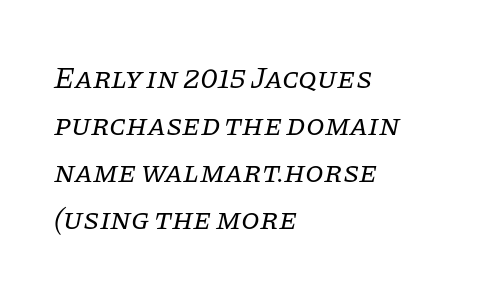
Q: Is the text bold? A: No.
Q: Is the text italic (slanted)? A: Yes, it leans right by about 11 degrees.
Q: Is the typeface a serif or a sans-serif typeface? A: Serif.
Q: Is the text underlined? A: No.
Q: How is the paragraph aligned? A: Left-aligned.
Q: Is the spacing between letters normal or unusually wide? A: Normal.
Q: Is the spacing between lines tight, normal or loose? A: Normal.
Q: Width (condensed, normal, or wide)? A: Normal.
Q: Stroke contrast? A: Low.
Q: x-height? A: Large.
Q: Monospaced? A: No.
